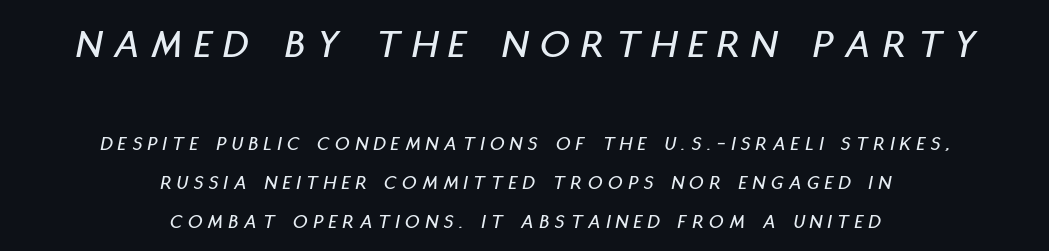
The image shows 41 px condensed type, italic (leaning right); set centered, loose line spacing (1.95x), unusually wide letter spacing (+0.3 em), not underlined; the first (top) block is 2.05x larger; low stroke contrast and a large x-height.
